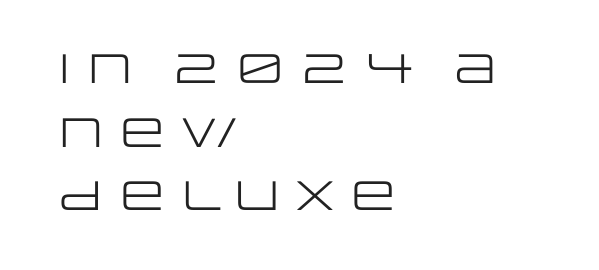
The image shows 41 px regular-weight, wide sans-serif type, upright; set left-aligned, normal line spacing (1.55x), normal letter spacing, not underlined; low stroke contrast and a large x-height.
